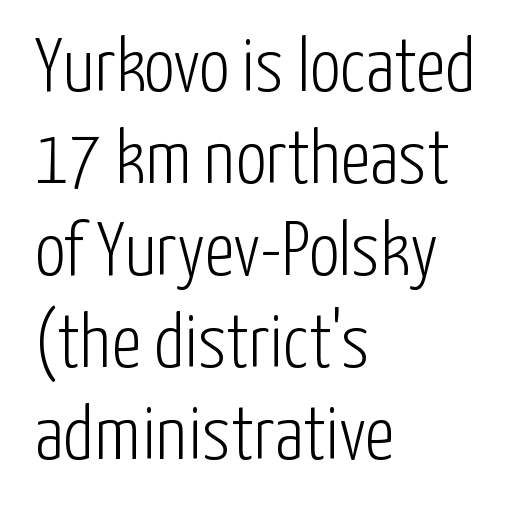
The image shows 76 px light, condensed sans-serif type, upright; set left-aligned, line spacing 1.21x, normal letter spacing, not underlined; low stroke contrast and a medium x-height.
